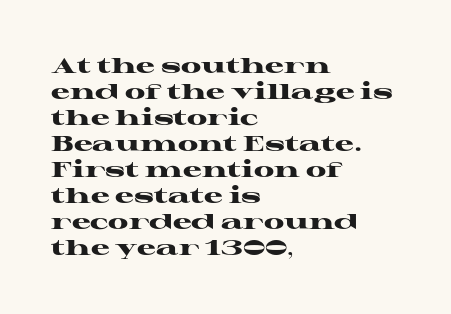
The strokes are fattened all the way to bold. Visually the block forms a straight wall on the left and a jagged coastline on the right. A typesetter would mark this as roman, not italic. The words here are not underlined.
